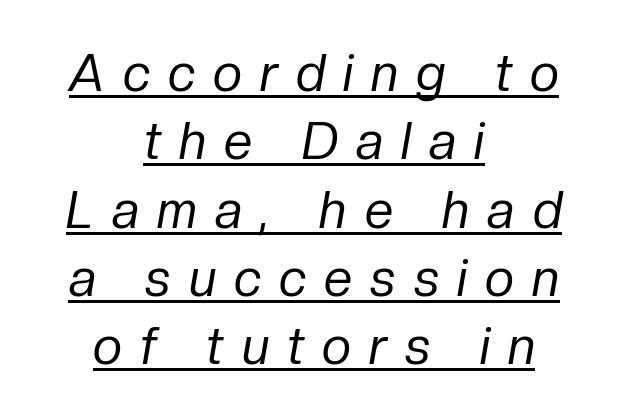
A typesetter would mark this as italic. Like a heading marked for emphasis, these lines bear an underscore. Look at the tracking — it's clearly loosened, letters drifting apart. Ink coverage per letter is moderate at most. The passage shown is typed in a proportional face where columns would drift.
